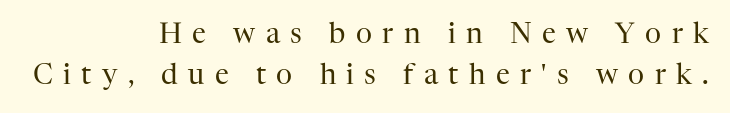
The image shows 28 px regular-weight serif type, upright; set right-aligned, normal line spacing (1.47x), unusually wide letter spacing (+0.37 em), not underlined; high stroke contrast and a medium x-height.
